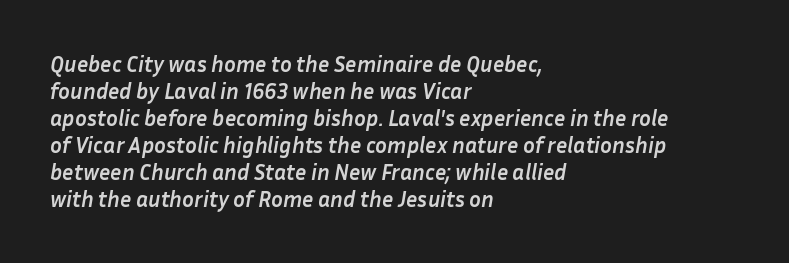
Q: Is the text bold? A: Yes.
Q: Is the text italic (slanted)? A: Yes, it leans right by about 10 degrees.
Q: Is the text underlined? A: No.
Q: How is the paragraph aligned? A: Left-aligned.
Q: Is the spacing between letters normal or unusually wide? A: Normal.
